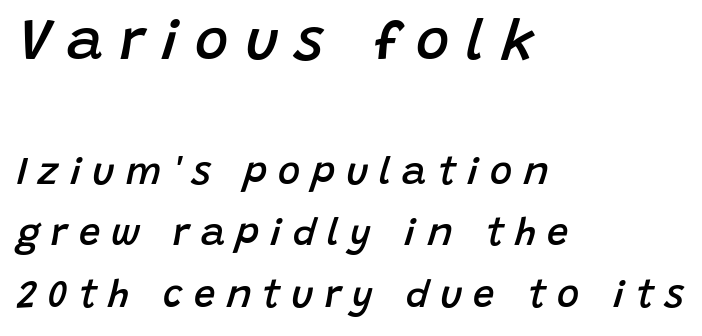
Q: Is the text bold? A: Semi-bold.
Q: Is the text italic (slanted)? A: Yes, it leans right by about 15 degrees.
Q: Is the text underlined? A: No.
Q: How is the paragraph aligned? A: Left-aligned.
Q: Is the spacing between letters normal or unusually wide? A: Unusually wide.
Q: Is the spacing between lines tight, normal or loose? A: Normal.
Q: Which block of text is set in a larger size, the first (top) or the second (bottom)? A: The first (top) one.
Q: Width (condensed, normal, or wide)? A: Normal.
Q: Stroke contrast? A: Low.
Q: x-height? A: Large.
Q: Monospaced? A: No.
